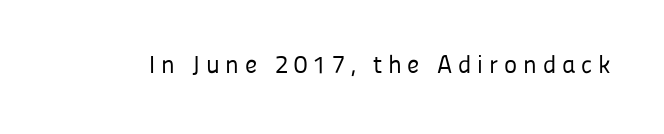
The image shows 25 px text type, upright; set unusually wide letter spacing (+0.23 em), not underlined.
